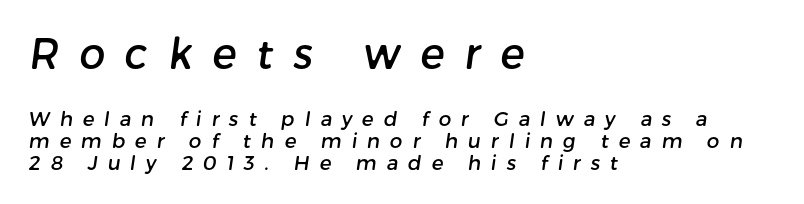
{"serif": "no", "width": "normal", "stroke_contrast": "low", "x_height": "medium", "monospaced": "no", "underline": "no", "align": "left", "line_spacing": "tight", "line_spacing_ratio": 1.1, "letter_spacing": "wide", "letter_spacing_em": 0.49, "larger_block": "first", "size_ratio": 2.05, "glyph_px": 41}
